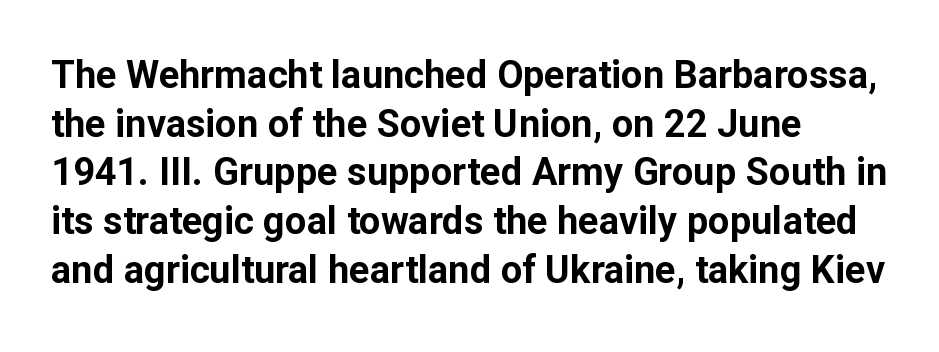
{"serif": "no", "italic": "no", "bold": "yes", "weight": "bold", "width": "normal", "stroke_contrast": "low", "x_height": "medium", "monospaced": "no", "underline": "no", "align": "left", "line_spacing": "normal", "line_spacing_ratio": 1.28, "letter_spacing": "normal", "letter_spacing_em": 0.0, "glyph_px": 38}
